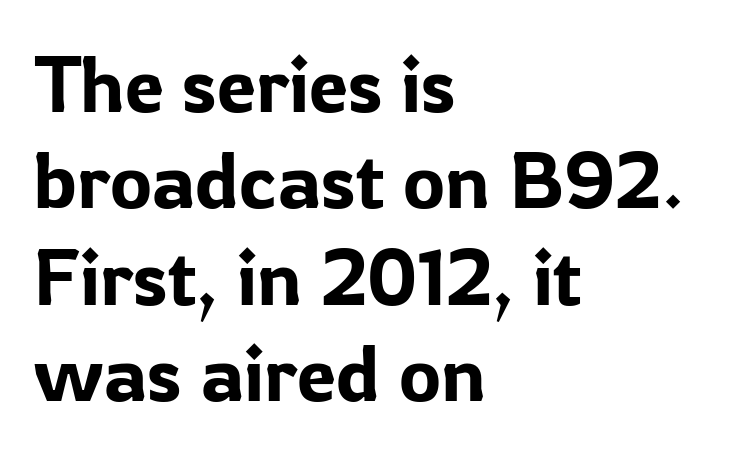
Every stem runs plumb, perpendicular to the baseline. Left-aligned paragraph, ragged on the right. The face used here is proportionally spaced, like ordinary book or web type. Does extra space separate the letters? No, they use regular spacing. The letters carry no serifs — their stems end cleanly without finishing strokes.
